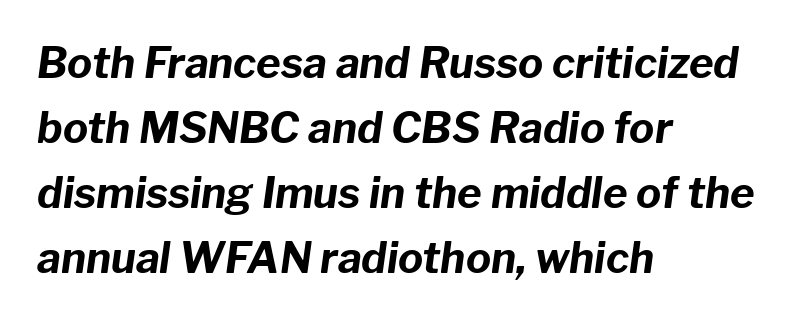
The words here are not underlined. Horizontal bands of white between lines are of average thickness. I'd describe the lettering as bold — thick and assertive. Do the characters align in a grid? No, the font is proportional. You can tell it's italic because the verticals aren't actually vertical. The letters sit at their default tracking, neither squeezed nor spread.
